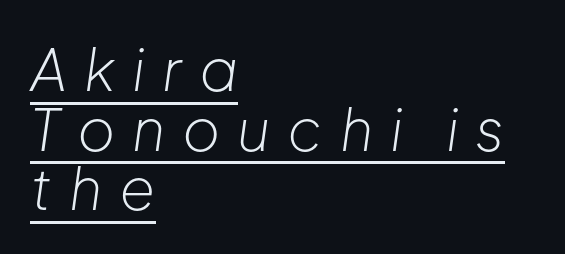
{"italic": "yes", "lean": "right", "slant_degrees": 8, "bold": "no", "weight": "light", "width": "normal", "stroke_contrast": "low", "x_height": "medium", "monospaced": "no", "underline": "yes", "align": "left", "line_spacing": "tight", "line_spacing_ratio": 1.03, "letter_spacing": "wide", "letter_spacing_em": 0.29, "glyph_px": 58}
